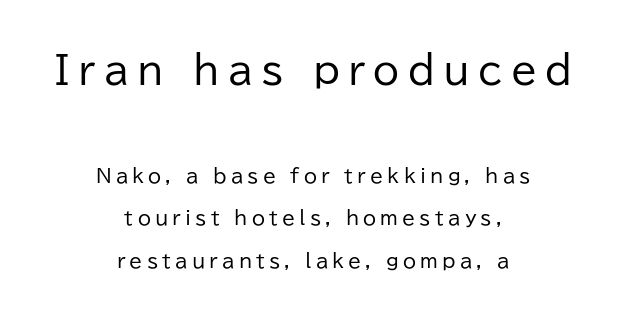
This is not heavy type; no bold has been used. It's the straight-up-and-down kind of type. The type is letterspaced generously, with wide tracking. Think of a printed novel: that variable character pitch is what you see here.
